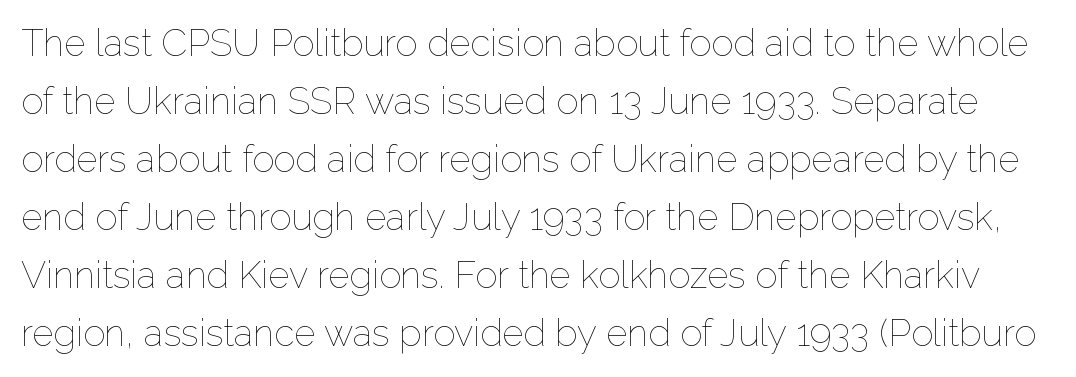
The image shows 37 px thin type, upright; set normal line spacing (1.57x), normal letter spacing, not underlined; low stroke contrast and a medium x-height.
